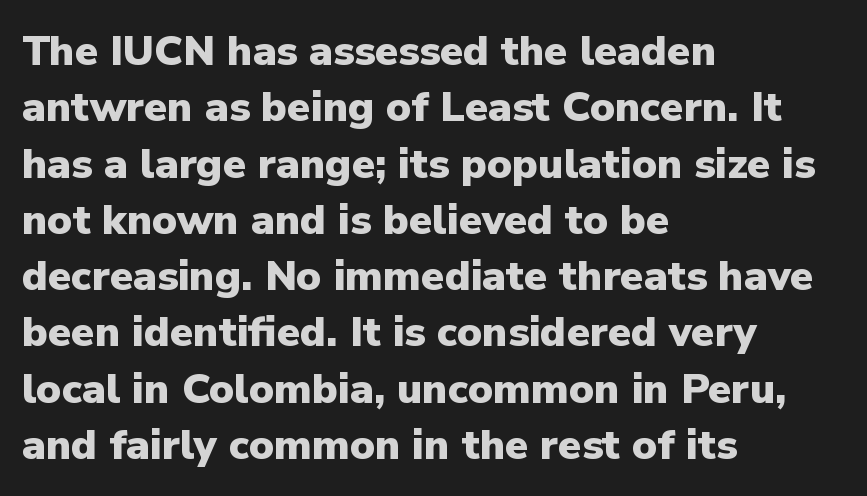
Just letters on the line, the space beneath them empty. This sample uses an upright cut, with every glyph sitting square on the baseline. The horizontal fit of the characters is conventional and even. Students, observe: this is what conventionally led text looks like. The glyphs have the mass of a bold cut.
